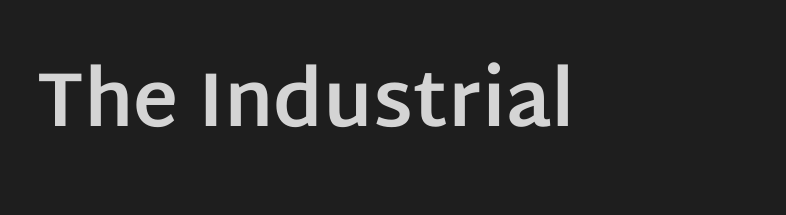
{"serif": "no", "italic": "no", "bold": "yes", "weight": "bold", "width": "normal", "stroke_contrast": "low", "x_height": "large", "monospaced": "no", "underline": "no", "letter_spacing": "normal", "letter_spacing_em": 0.0, "glyph_px": 77}
